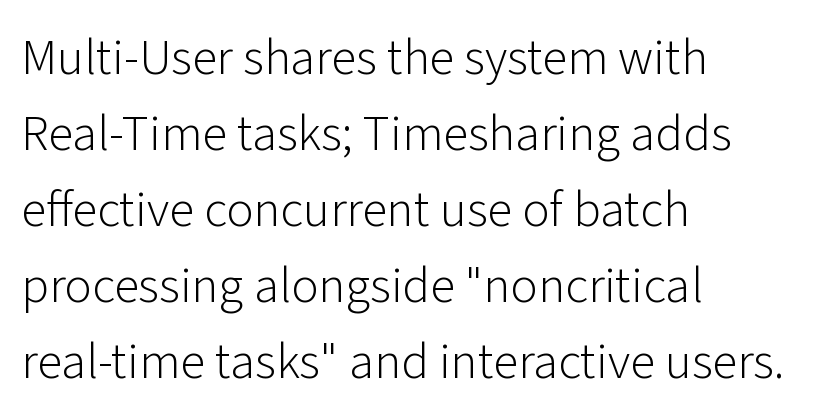
The image shows 51 px light sans-serif type, upright; set left-aligned, normal line spacing (1.49x), normal letter spacing, not underlined; low stroke contrast and a medium x-height.
